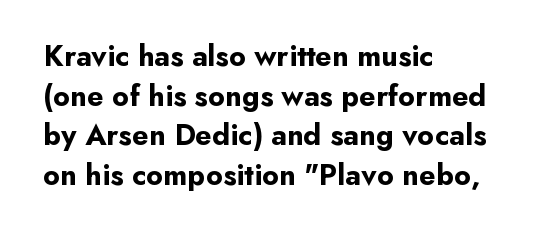
Q: Is the text bold? A: Yes.
Q: Is the text italic (slanted)? A: No, it is upright.
Q: Is the typeface a serif or a sans-serif typeface? A: Sans-serif.
Q: Is the text underlined? A: No.
Q: How is the paragraph aligned? A: Left-aligned.
Q: Is the spacing between letters normal or unusually wide? A: Normal.
Q: Is the spacing between lines tight, normal or loose? A: Normal.
Q: Width (condensed, normal, or wide)? A: Normal.
Q: Stroke contrast? A: Low.
Q: x-height? A: Small.
Q: Monospaced? A: No.
